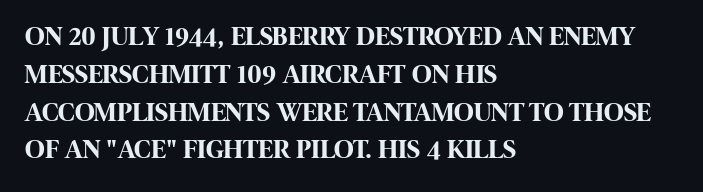
{"italic": "no", "bold": "yes", "underline": "no", "align": "left", "line_spacing": "normal", "line_spacing_ratio": 1.4, "letter_spacing": "normal", "letter_spacing_em": 0.0, "glyph_px": 27}
